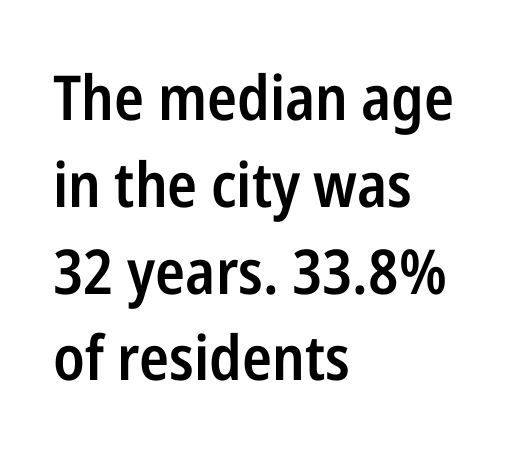
Q: Is the text bold? A: Semi-bold.
Q: Is the text italic (slanted)? A: No, it is upright.
Q: Is the typeface a serif or a sans-serif typeface? A: Sans-serif.
Q: Is the text underlined? A: No.
Q: How is the paragraph aligned? A: Left-aligned.
Q: Is the spacing between letters normal or unusually wide? A: Normal.
Q: Is the spacing between lines tight, normal or loose? A: Normal.
Q: Width (condensed, normal, or wide)? A: Condensed.
Q: Stroke contrast? A: Low.
Q: x-height? A: Medium.
Q: Monospaced? A: No.
